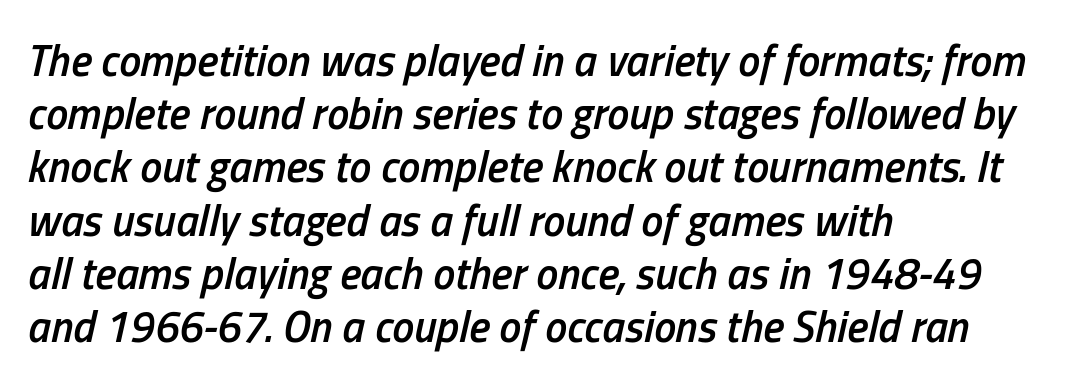
The image shows 44 px semibold, condensed type, italic (leaning right); set left-aligned, line spacing 1.21x, normal letter spacing, not underlined; low stroke contrast and a medium x-height.
